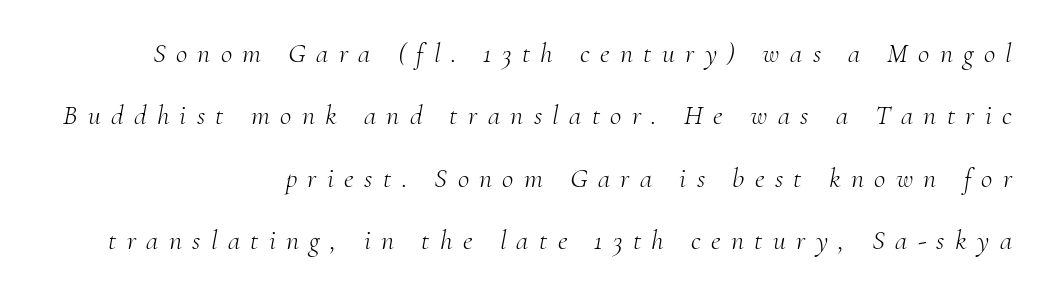
{"serif": "yes", "italic": "yes", "lean": "right", "slant_degrees": 10, "bold": "no", "weight": "light", "width": "normal", "stroke_contrast": "medium", "x_height": "small", "monospaced": "no", "underline": "no", "align": "right", "line_spacing": "loose", "line_spacing_ratio": 2.23, "letter_spacing": "wide", "letter_spacing_em": 0.37, "glyph_px": 28}
